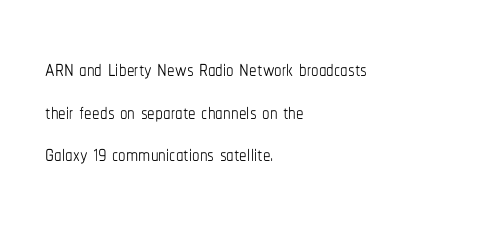
This is the regular roman posture of the typeface. Horizontal bands of white between lines are of average thickness. The text block is weighted toward the left margin, trailing off unevenly rightward. A typesetter would call this proportional, since set widths differ per character. Just letters on the line, the space beneath them empty. No extra tracking has been applied to these lines.
